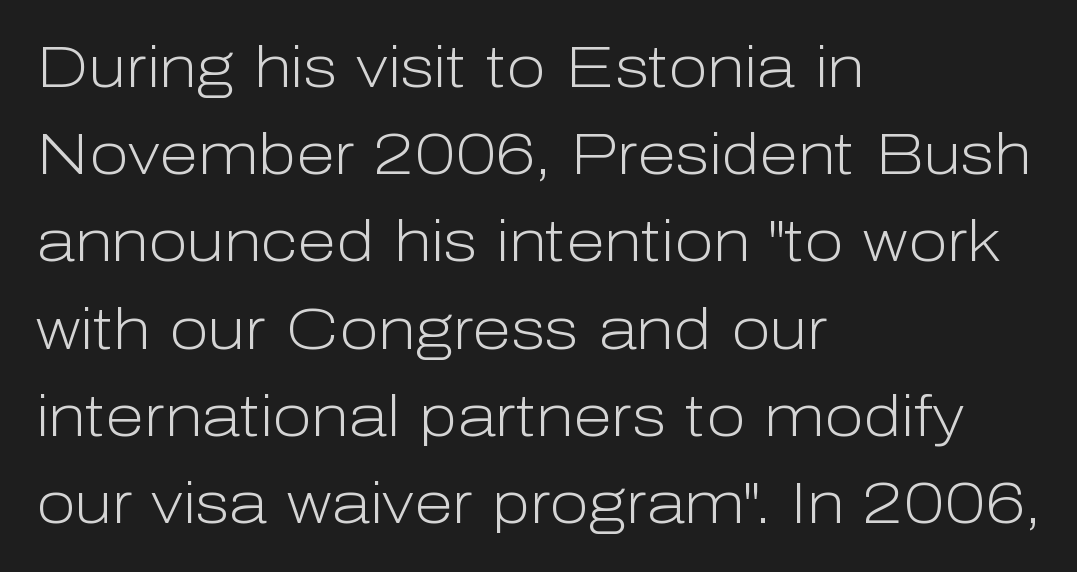
Q: Is the text bold? A: No.
Q: Is the text italic (slanted)? A: No, it is upright.
Q: Is the typeface a serif or a sans-serif typeface? A: Sans-serif.
Q: Is the text underlined? A: No.
Q: How is the paragraph aligned? A: Left-aligned.
Q: Is the spacing between letters normal or unusually wide? A: Normal.
Q: Is the spacing between lines tight, normal or loose? A: Normal.
Q: Width (condensed, normal, or wide)? A: Normal.
Q: Stroke contrast? A: Low.
Q: x-height? A: Medium.
Q: Monospaced? A: No.
